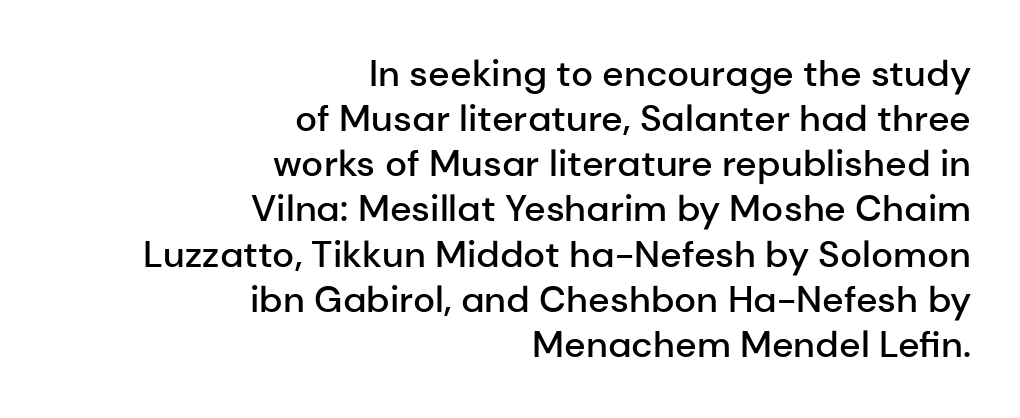
Stroke thickness is moderately raised; the sample reads as semibold. Check the space under the baseline: it is left empty. It's the straight-up-and-down kind of type. Does extra space separate the letters? No, they use regular spacing. Type style note: lacks serifs. The lines are quadded right.
